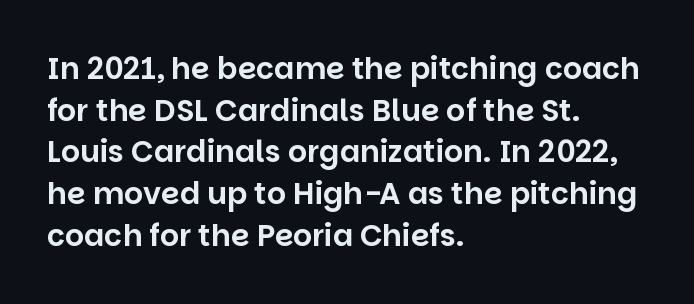
The image shows 30 px sans-serif type, upright; set left-aligned, normal line spacing (1.39x), normal letter spacing, not underlined; low stroke contrast and a large x-height.
